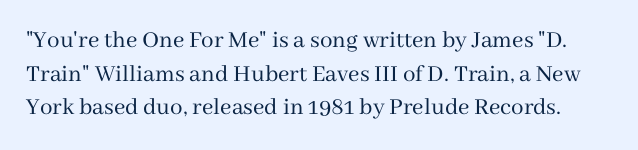
Honestly, there is no underline to notice here at all. These lines were composed using upright roman letters. Rows of type keep a routine distance in the vertical direction. No letter is thick-stroked: the sample isn't bold. You could call the tracking neutral — neither tight nor loose.
